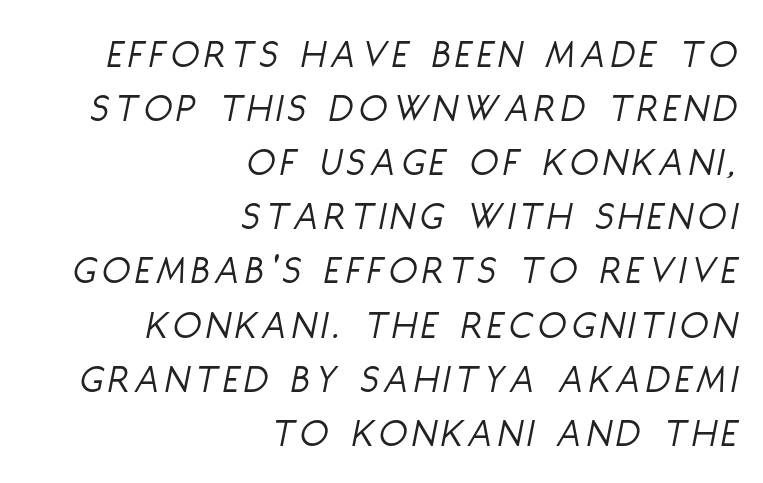
{"italic": "yes", "lean": "right", "slant_degrees": 11, "bold": "no", "weight": "light", "width": "condensed", "stroke_contrast": "low", "x_height": "large", "monospaced": "no", "underline": "no", "align": "right", "line_spacing": "normal", "line_spacing_ratio": 1.32, "glyph_px": 41}
